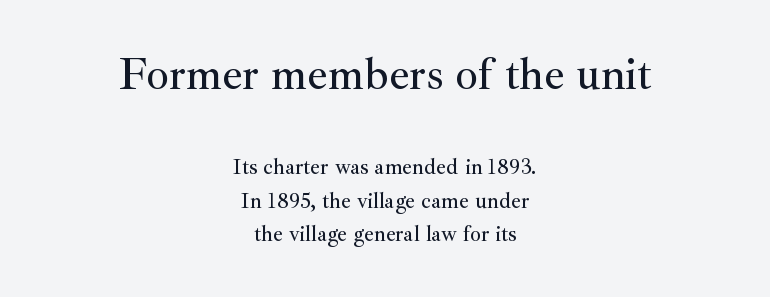
Q: Is the text italic (slanted)? A: No, it is upright.
Q: Is the typeface a serif or a sans-serif typeface? A: Serif.
Q: Is the text underlined? A: No.
Q: How is the paragraph aligned? A: Centered.
Q: Is the spacing between letters normal or unusually wide? A: Normal.
Q: Is the spacing between lines tight, normal or loose? A: Normal.
Q: Which block of text is set in a larger size, the first (top) or the second (bottom)? A: The first (top) one.
Q: Width (condensed, normal, or wide)? A: Normal.
Q: Stroke contrast? A: Medium.
Q: x-height? A: Small.
Q: Monospaced? A: No.
